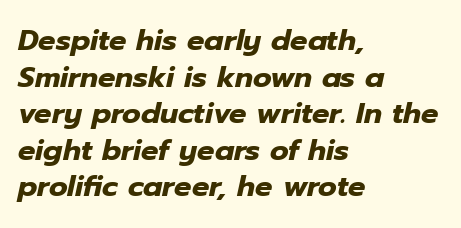
The image shows 29 px heavy type, italic (leaning right); set left-aligned, normal line spacing (1.26x), normal letter spacing, not underlined; low stroke contrast and a medium x-height.
